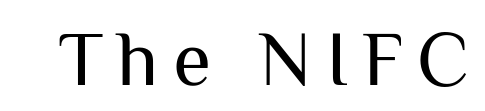
{"serif": "no", "italic": "no", "bold": "no", "weight": "regular", "width": "normal", "stroke_contrast": "medium", "x_height": "medium", "monospaced": "no", "underline": "no", "glyph_px": 78}
